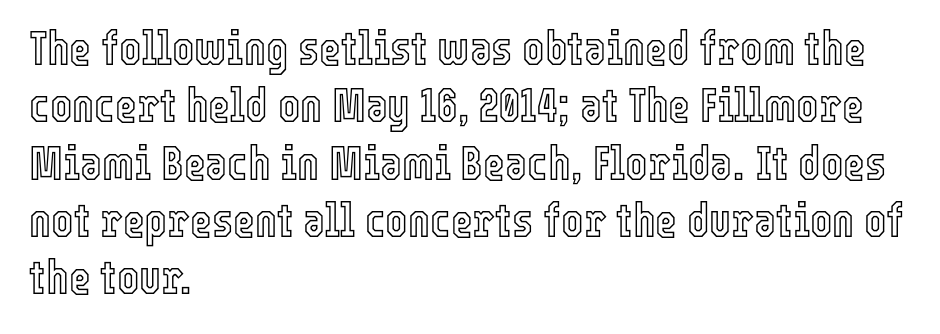
{"italic": "no", "width": "condensed", "x_height": "medium", "monospaced": "no", "underline": "no", "align": "left", "line_spacing_ratio": 1.22, "letter_spacing": "normal", "letter_spacing_em": 0.0, "glyph_px": 47}
